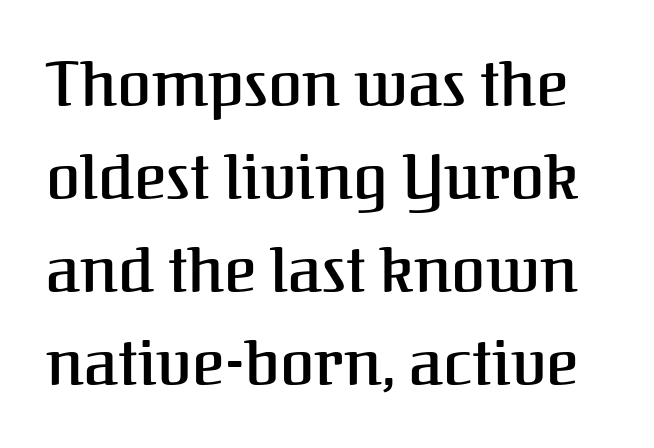
Q: Is the text italic (slanted)? A: No, it is upright.
Q: Is the typeface a serif or a sans-serif typeface? A: Serif.
Q: Is the text underlined? A: No.
Q: Is the spacing between letters normal or unusually wide? A: Normal.
Q: Is the spacing between lines tight, normal or loose? A: Normal.
Q: Width (condensed, normal, or wide)? A: Normal.
Q: Stroke contrast? A: Medium.
Q: x-height? A: Medium.
Q: Monospaced? A: No.
